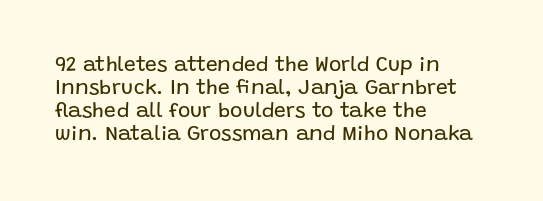
Q: Is the text bold? A: No.
Q: Is the text italic (slanted)? A: No, it is upright.
Q: Is the text underlined? A: No.
Q: How is the paragraph aligned? A: Left-aligned.
Q: Is the spacing between letters normal or unusually wide? A: Normal.
Q: Is the spacing between lines tight, normal or loose? A: Tight.
